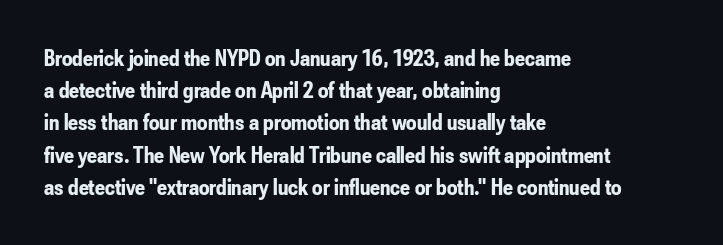
Q: Is the text bold? A: Yes.
Q: Is the text italic (slanted)? A: No, it is upright.
Q: Is the text underlined? A: No.
Q: How is the paragraph aligned? A: Left-aligned.
Q: Is the spacing between letters normal or unusually wide? A: Normal.
Q: Is the spacing between lines tight, normal or loose? A: Normal.
